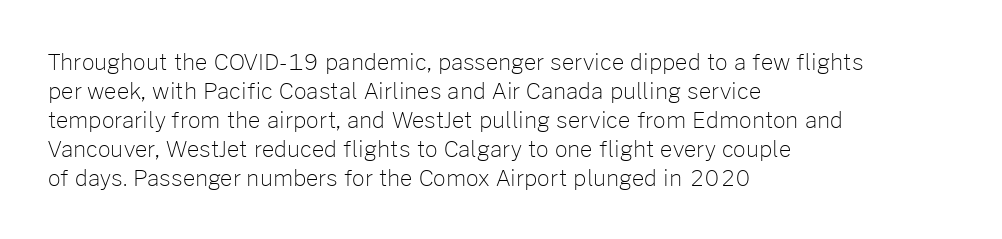
{"italic": "no", "bold": "no", "underline": "no", "align": "left", "line_spacing": "normal", "line_spacing_ratio": 1.32, "letter_spacing": "normal", "letter_spacing_em": 0.0, "glyph_px": 22}
